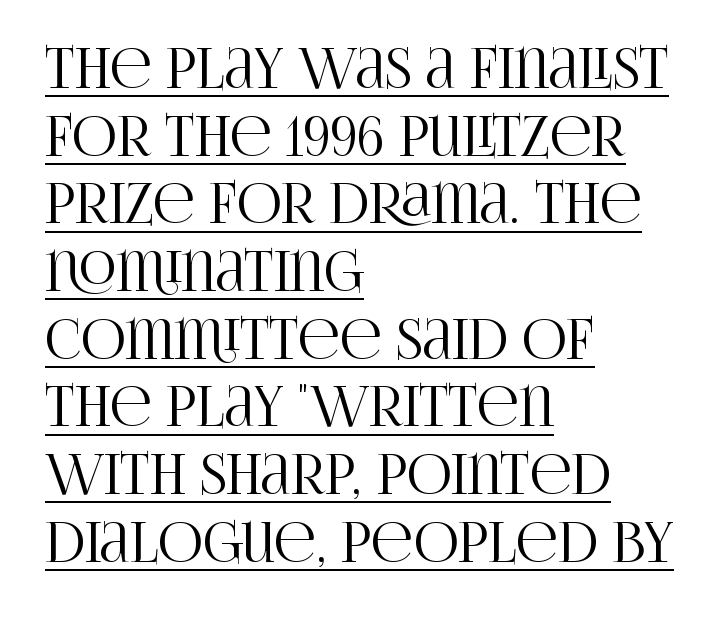
Q: Is the text italic (slanted)? A: No, it is upright.
Q: Is the typeface a serif or a sans-serif typeface? A: Serif.
Q: Is the text underlined? A: Yes.
Q: How is the paragraph aligned? A: Left-aligned.
Q: Is the spacing between letters normal or unusually wide? A: Normal.
Q: Width (condensed, normal, or wide)? A: Condensed.
Q: Stroke contrast? A: High.
Q: x-height? A: Large.
Q: Monospaced? A: No.
